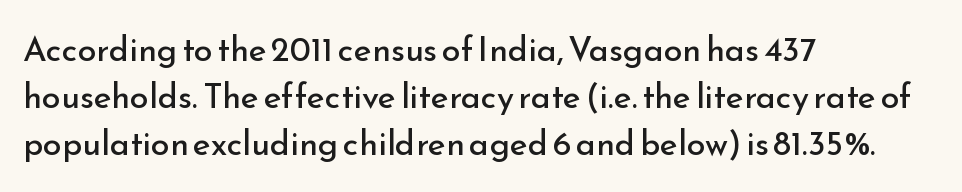
Q: Is the text bold? A: No.
Q: Is the text italic (slanted)? A: No, it is upright.
Q: Is the typeface a serif or a sans-serif typeface? A: Sans-serif.
Q: Is the text underlined? A: No.
Q: How is the paragraph aligned? A: Left-aligned.
Q: Is the spacing between letters normal or unusually wide? A: Normal.
Q: Is the spacing between lines tight, normal or loose? A: Normal.
Q: Width (condensed, normal, or wide)? A: Normal.
Q: Stroke contrast? A: Low.
Q: x-height? A: Small.
Q: Monospaced? A: No.
